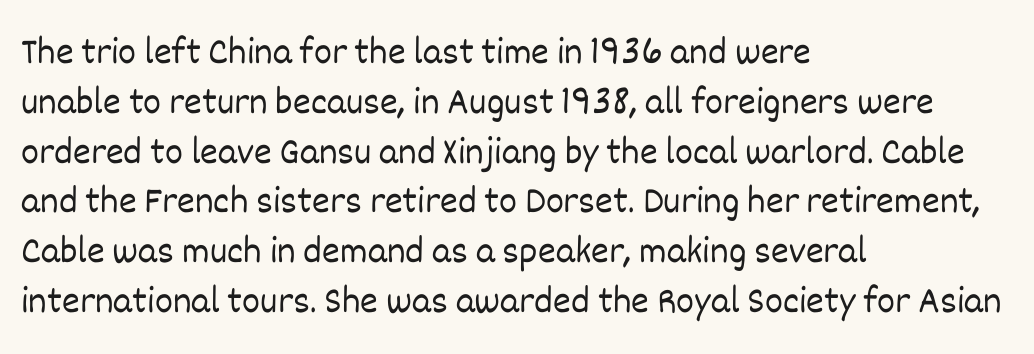
The image shows 38 px light type, upright; set left-aligned, normal line spacing (1.31x), normal letter spacing, not underlined; low stroke contrast and a large x-height.
